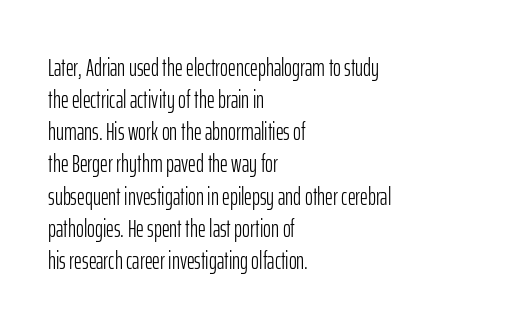
The image shows 24 px text type, upright; set left-aligned, normal line spacing (1.34x), normal letter spacing, not underlined.
